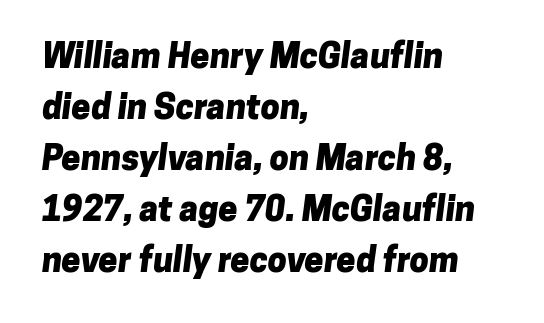
The image shows 34 px heavy sans-serif type; set left-aligned, normal line spacing (1.5x), normal letter spacing, not underlined; low stroke contrast and a medium x-height.
